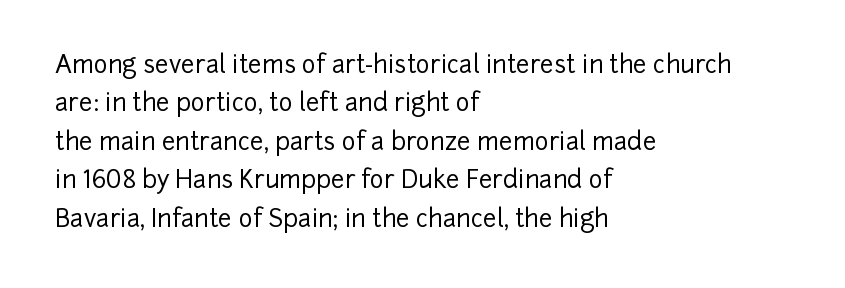
How would I describe the line gaps? Plain and ordinary. Teacher's note: observe the even left margin — that is flush-left alignment. Decoration check: the copy has no underline. Characters follow at the spacing the type designer built in. Is there any slant? The stems are plumb.
